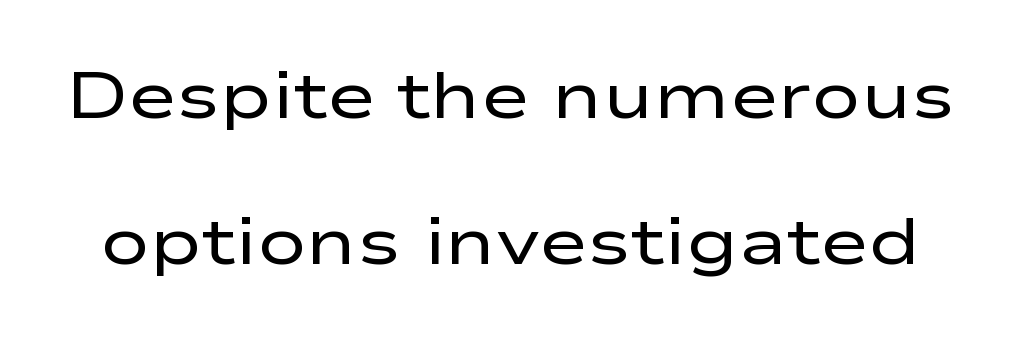
The image shows 66 px regular-weight, wide sans-serif type, upright; set loose line spacing (2.21x), normal letter spacing, not underlined; low stroke contrast and a medium x-height.
